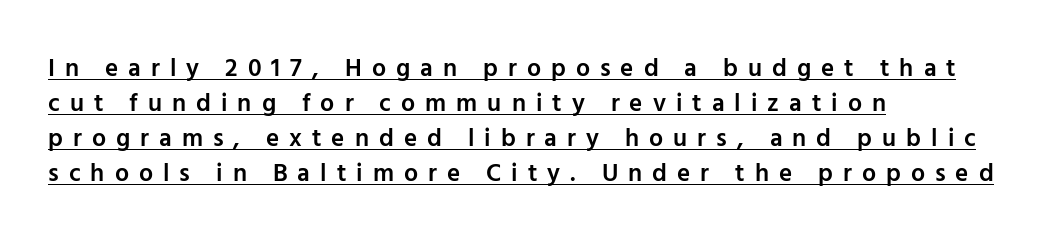
{"italic": "no", "bold": "semi", "underline": "yes", "align": "left", "line_spacing": "normal", "line_spacing_ratio": 1.4, "letter_spacing": "wide", "letter_spacing_em": 0.4, "glyph_px": 25}
